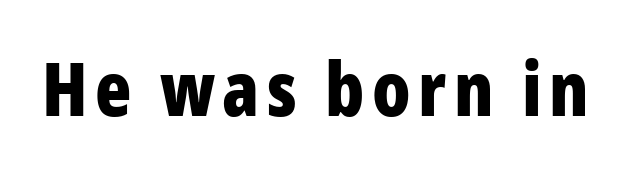
The passage shown is not underscored anywhere. Stroke terminals: plain, sans-serif. Set as a true bold cut, around the 700 mark. The passage shown is typed in a proportional face where columns would drift.
